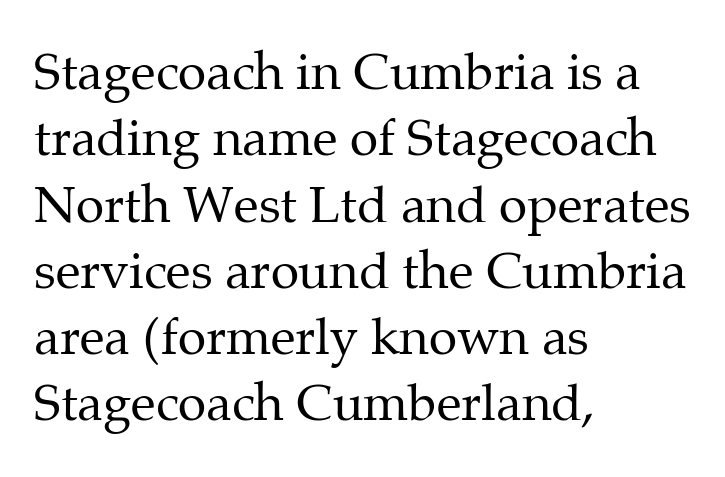
The image shows 51 px regular-weight serif type, upright; set left-aligned, normal line spacing (1.3x), normal letter spacing, not underlined; medium stroke contrast and a medium x-height.
